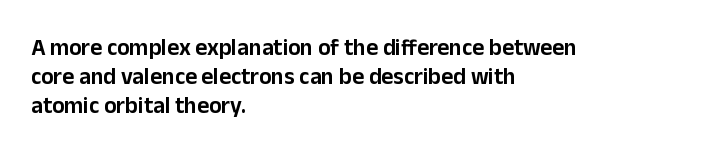
Interline gaps are of average width in this sample. Short note: letters normally spaced. Posture: vertical. The strip under each line holds only bare page. Which margin do the lines hug? The left one — the right edge is uneven.
